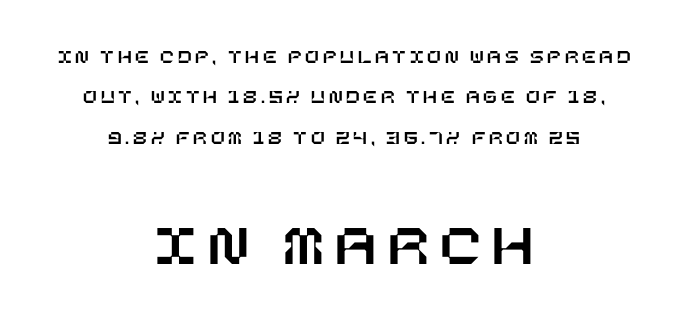
{"italic": "no", "width": "normal", "stroke_contrast": "low", "x_height": "large", "underline": "no", "align": "center", "line_spacing": "loose", "line_spacing_ratio": 2.02, "larger_block": "second", "size_ratio": 3.0, "glyph_px": 60}
